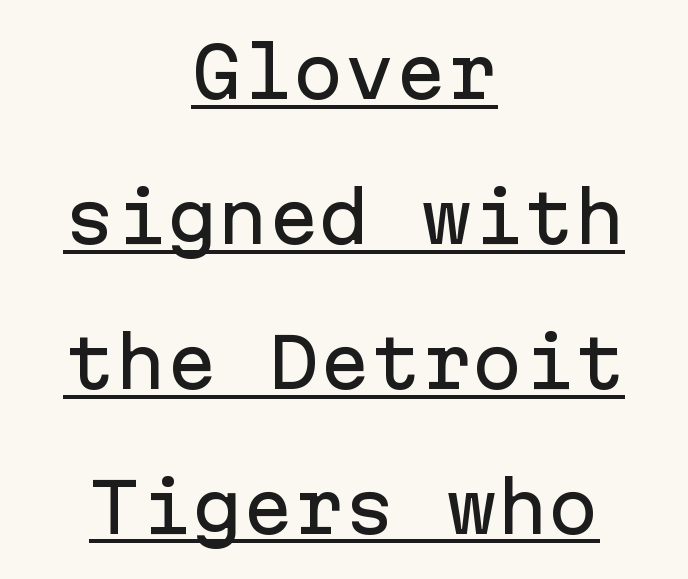
{"serif": "no", "italic": "no", "width": "normal", "stroke_contrast": "low", "x_height": "medium", "monospaced": "yes", "underline": "yes", "align": "center", "line_spacing": "loose", "line_spacing_ratio": 2.13, "letter_spacing": "normal", "letter_spacing_em": 0.0, "glyph_px": 68}
